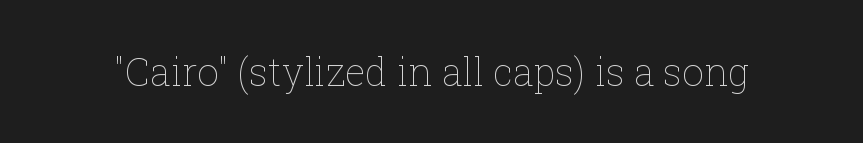
Q: Is the text bold? A: No.
Q: Is the text italic (slanted)? A: No, it is upright.
Q: Is the text underlined? A: No.
Q: Is the spacing between letters normal or unusually wide? A: Normal.
Q: Width (condensed, normal, or wide)? A: Normal.
Q: Stroke contrast? A: Low.
Q: x-height? A: Medium.
Q: Monospaced? A: No.
